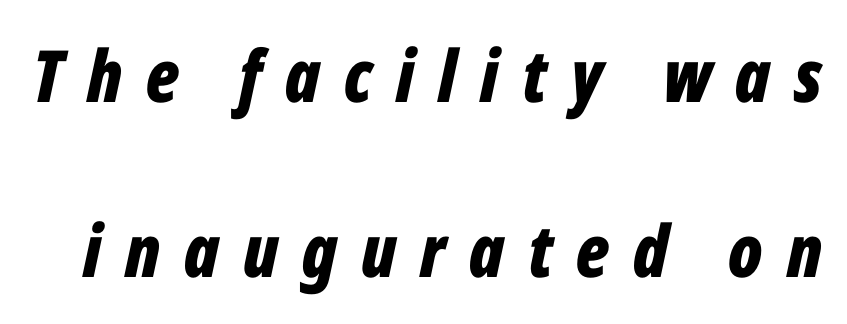
Q: Is the text bold? A: Yes.
Q: Is the text italic (slanted)? A: Yes, it leans right by about 12 degrees.
Q: Is the text underlined? A: No.
Q: Is the spacing between letters normal or unusually wide? A: Unusually wide.
Q: Is the spacing between lines tight, normal or loose? A: Loose.
Q: Width (condensed, normal, or wide)? A: Condensed.
Q: Stroke contrast? A: Low.
Q: x-height? A: Medium.
Q: Monospaced? A: No.
